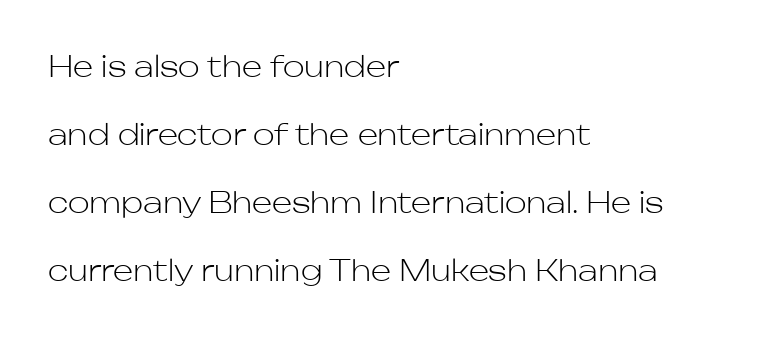
{"serif": "no", "italic": "no", "bold": "no", "weight": "light", "width": "normal", "stroke_contrast": "low", "x_height": "medium", "monospaced": "no", "underline": "no", "align": "left", "line_spacing": "loose", "line_spacing_ratio": 2.34, "letter_spacing": "normal", "letter_spacing_em": 0.0, "glyph_px": 29}
